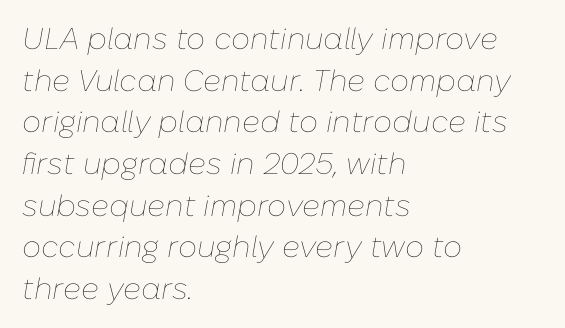
The image shows 30 px thin type, italic (leaning right); set left-aligned, normal line spacing (1.39x), normal letter spacing, not underlined; low stroke contrast and a medium x-height.
